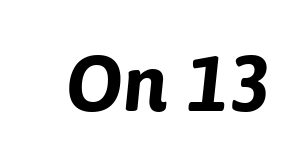
Q: Is the text bold? A: Yes.
Q: Is the text italic (slanted)? A: Yes, it leans right by about 6 degrees.
Q: Is the text underlined? A: No.
Q: Is the spacing between letters normal or unusually wide? A: Normal.
Q: Width (condensed, normal, or wide)? A: Normal.
Q: Stroke contrast? A: Low.
Q: x-height? A: Medium.
Q: Monospaced? A: No.
